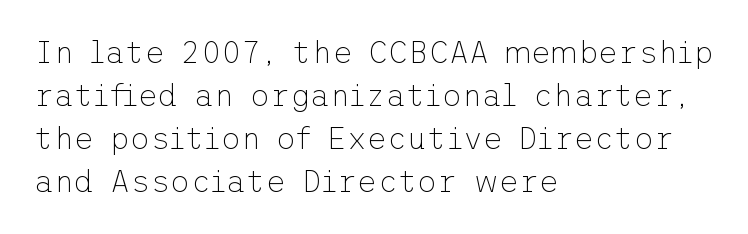
Examine the stroke ends and you'll find no serifs. Ascenders rise straight up at ninety degrees. Reading down the block, your eye returns to a fixed left position each line. The specimen omits any rule beneath the text block's lines.
